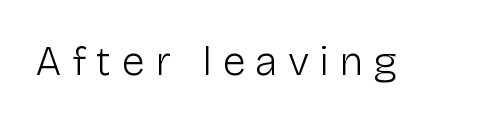
Note the varied advance widths — an 'i' is clearly narrower than an 'm'. Only glyphs here, with clear space below each row. Each word looks stretched out because of the extra space between its letters. Weight class: somewhere from thin through regular. The text was rendered using a sans face with plain stroke endings. Quick note: not italic, upright.
